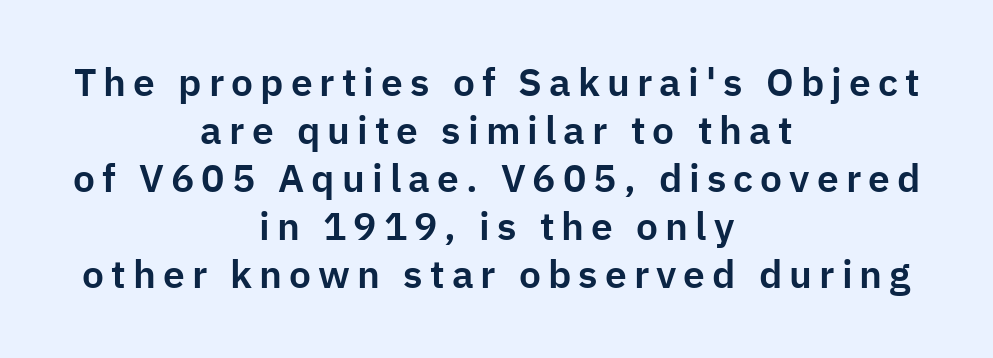
{"serif": "no", "italic": "no", "width": "normal", "stroke_contrast": "low", "x_height": "medium", "monospaced": "no", "underline": "no", "align": "center", "line_spacing_ratio": 1.23, "glyph_px": 39}
